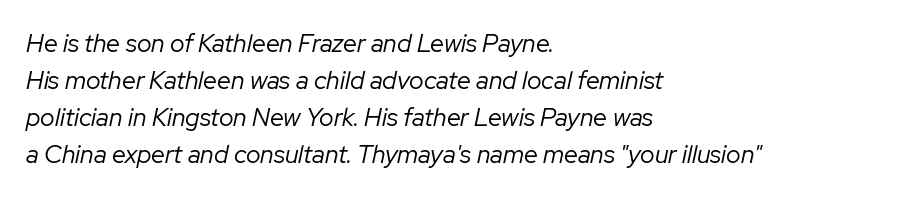
Q: Is the text bold? A: No.
Q: Is the text italic (slanted)? A: Yes, it leans right by about 12 degrees.
Q: Is the text underlined? A: No.
Q: How is the paragraph aligned? A: Left-aligned.
Q: Is the spacing between letters normal or unusually wide? A: Normal.
Q: Is the spacing between lines tight, normal or loose? A: Normal.
